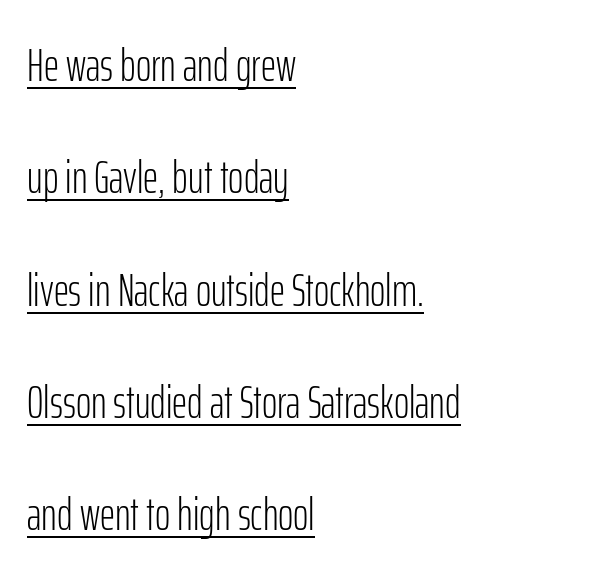
Students, observe the line beneath the letters — that is underlining. Each letter's strokes conclude bluntly, with no projecting serifs. Proportional: the letters do not fall into vertical columns. No heavy texture on the line: the type isn't bold. The text block is weighted toward the left margin, trailing off unevenly rightward.
